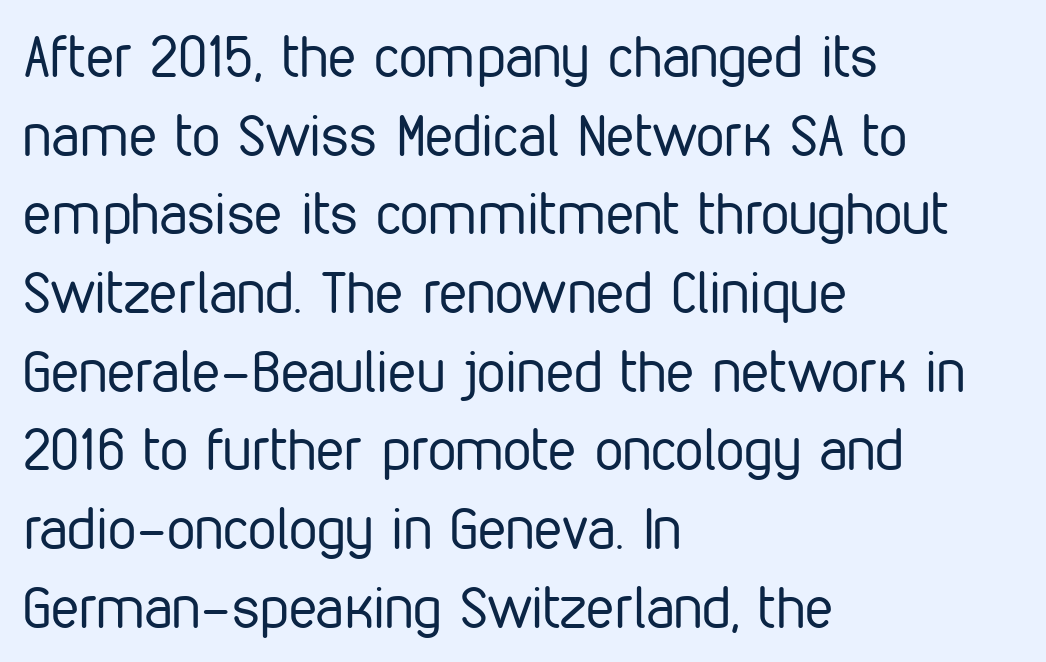
{"serif": "no", "italic": "no", "bold": "no", "weight": "regular", "width": "condensed", "stroke_contrast": "low", "x_height": "medium", "monospaced": "no", "underline": "no", "align": "left", "line_spacing": "normal", "line_spacing_ratio": 1.38, "letter_spacing": "normal", "letter_spacing_em": 0.0, "glyph_px": 57}
